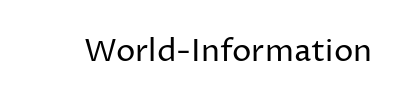
Q: Is the text bold? A: No.
Q: Is the text italic (slanted)? A: No, it is upright.
Q: Is the typeface a serif or a sans-serif typeface? A: Sans-serif.
Q: Is the text underlined? A: No.
Q: Is the spacing between letters normal or unusually wide? A: Normal.
Q: Width (condensed, normal, or wide)? A: Normal.
Q: Stroke contrast? A: Low.
Q: x-height? A: Medium.
Q: Monospaced? A: No.
